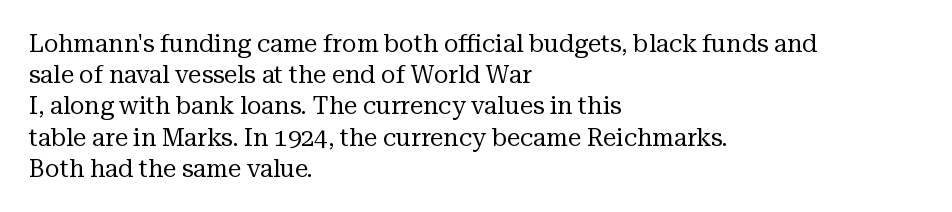
The image shows 24 px text type, upright; set left-aligned, normal line spacing (1.3x), normal letter spacing, not underlined.
